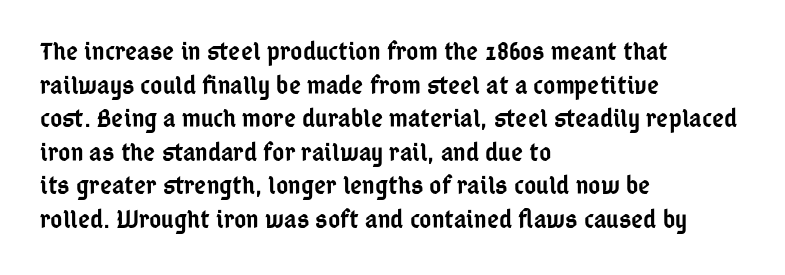
The image shows 26 px text type, upright; set left-aligned, normal line spacing (1.29x), normal letter spacing, not underlined.
